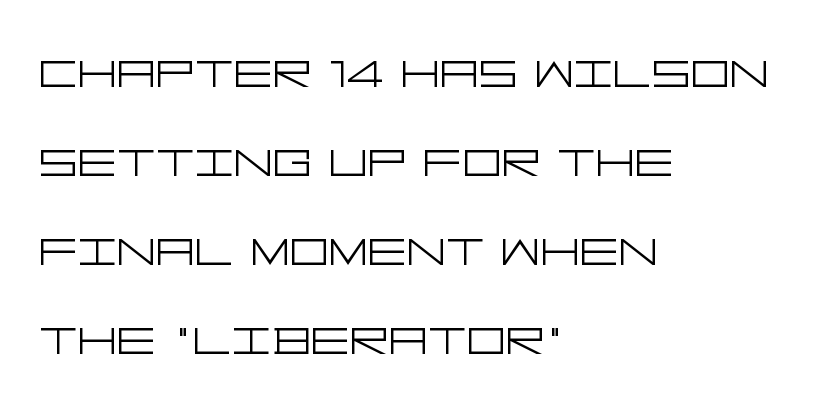
Q: Is the text bold? A: No.
Q: Is the text italic (slanted)? A: No, it is upright.
Q: Is the typeface a serif or a sans-serif typeface? A: Sans-serif.
Q: Is the text underlined? A: No.
Q: How is the paragraph aligned? A: Left-aligned.
Q: Is the spacing between letters normal or unusually wide? A: Normal.
Q: Is the spacing between lines tight, normal or loose? A: Normal.
Q: Width (condensed, normal, or wide)? A: Wide.
Q: Stroke contrast? A: Low.
Q: x-height? A: Large.
